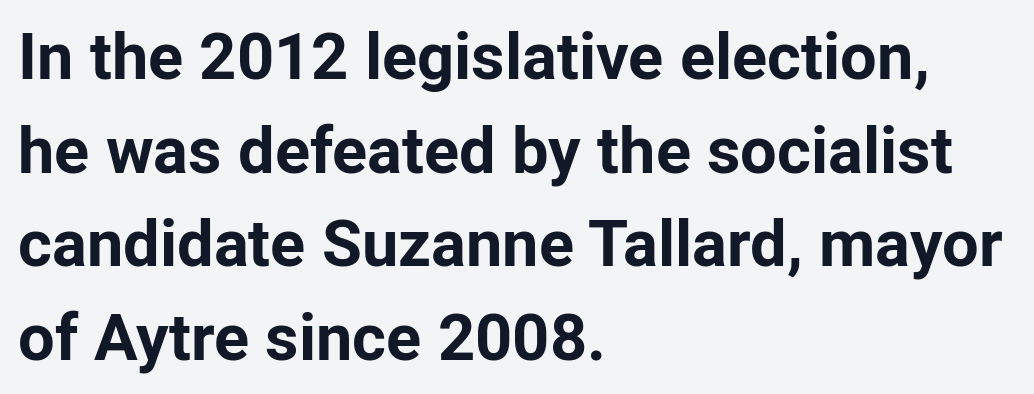
{"serif": "no", "italic": "no", "bold": "yes", "weight": "bold", "width": "normal", "stroke_contrast": "low", "x_height": "medium", "monospaced": "no", "underline": "no", "align": "left", "line_spacing": "normal", "line_spacing_ratio": 1.44, "letter_spacing": "normal", "letter_spacing_em": 0.0, "glyph_px": 65}
